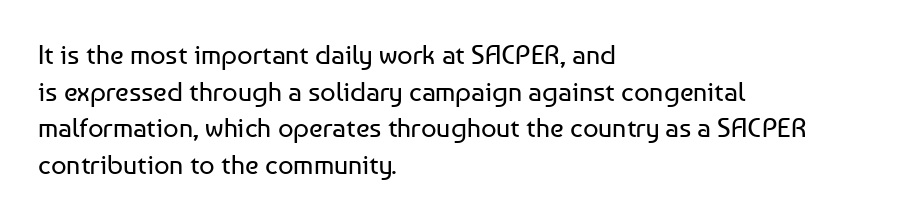
Q: Is the text bold? A: No.
Q: Is the text italic (slanted)? A: No, it is upright.
Q: Is the text underlined? A: No.
Q: How is the paragraph aligned? A: Left-aligned.
Q: Is the spacing between letters normal or unusually wide? A: Normal.
Q: Is the spacing between lines tight, normal or loose? A: Normal.
